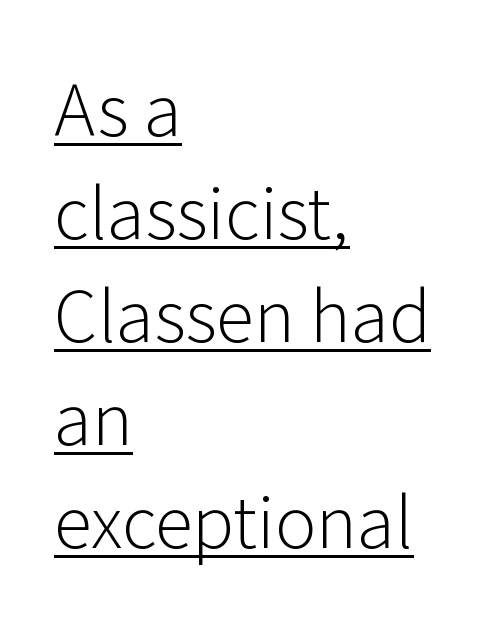
{"serif": "no", "italic": "no", "bold": "no", "weight": "light", "width": "normal", "stroke_contrast": "low", "x_height": "medium", "monospaced": "no", "underline": "yes", "align": "left", "line_spacing": "normal", "line_spacing_ratio": 1.47, "letter_spacing": "normal", "letter_spacing_em": 0.0, "glyph_px": 70}
